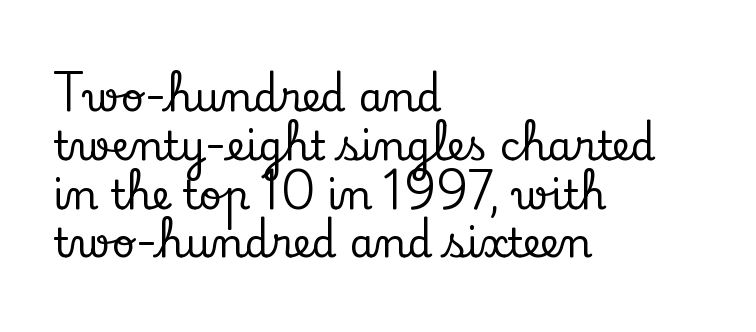
The image shows 40 px text type, upright; set left-aligned, line spacing 1.22x, normal letter spacing, not underlined; low stroke contrast and a small x-height.
